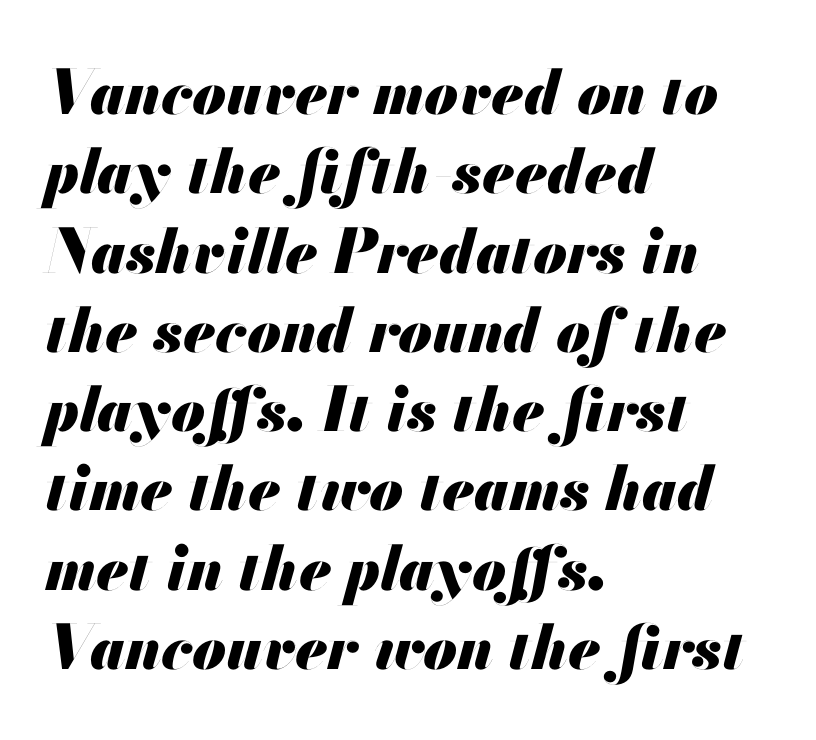
The tracking reads as untouched default to a designer's eye. Plain, unruled lines of type. All the whitespace from short lines collects on the right. Strokes here are thick enough to call this a true bold. The rendering uses natural spacing where letterforms have individual widths. A normal amount of white space separates one row of letters from the next.
